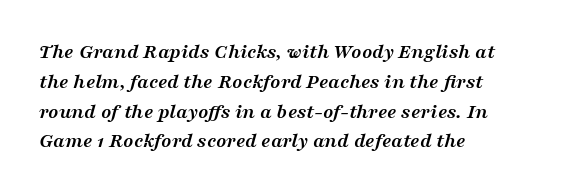
{"italic": "yes", "lean": "right", "slant_degrees": 16, "bold": "yes", "underline": "no", "align": "left", "line_spacing": "normal", "line_spacing_ratio": 1.42, "letter_spacing": "normal", "letter_spacing_em": 0.0, "glyph_px": 21}
